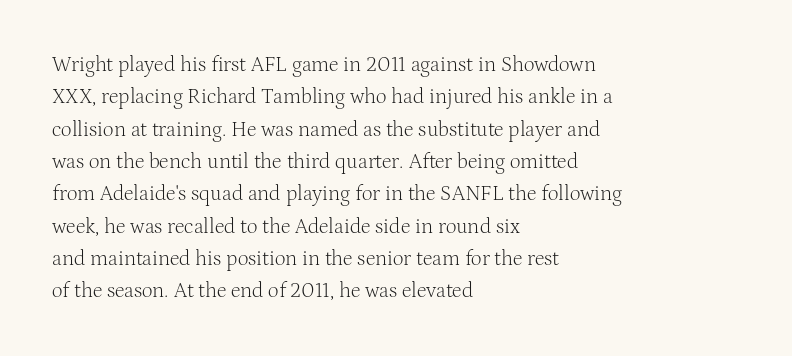
Q: Is the text bold? A: No.
Q: Is the text italic (slanted)? A: No, it is upright.
Q: Is the text underlined? A: No.
Q: How is the paragraph aligned? A: Left-aligned.
Q: Is the spacing between letters normal or unusually wide? A: Normal.
Q: Is the spacing between lines tight, normal or loose? A: Normal.
